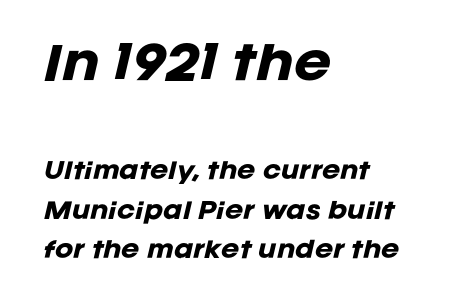
The image shows 45 px heavy type, italic (leaning right); set left-aligned, line spacing 1.8x, normal letter spacing, not underlined; the first (top) block is 2.05x larger; low stroke contrast and a large x-height.
